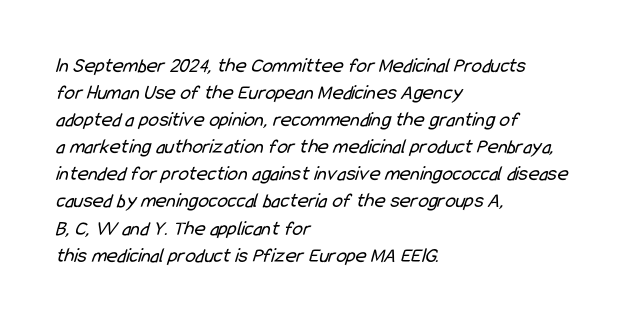
The image shows 21 px text type; set left-aligned, normal line spacing (1.29x), normal letter spacing, not underlined.
